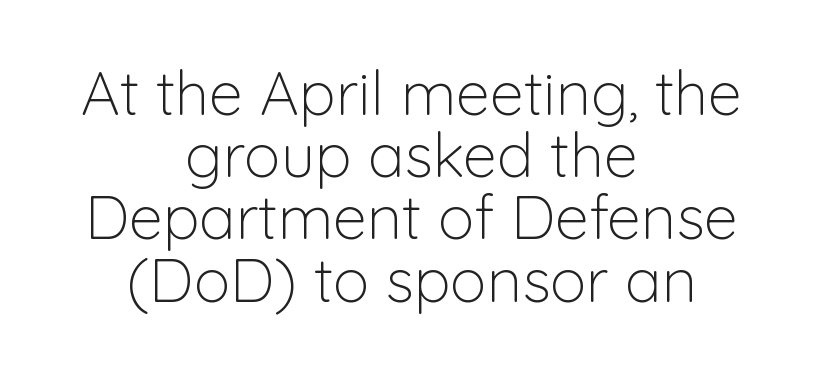
The image shows 61 px light sans-serif type, upright; set centered, tight line spacing (1.02x), normal letter spacing, not underlined; low stroke contrast and a medium x-height.
